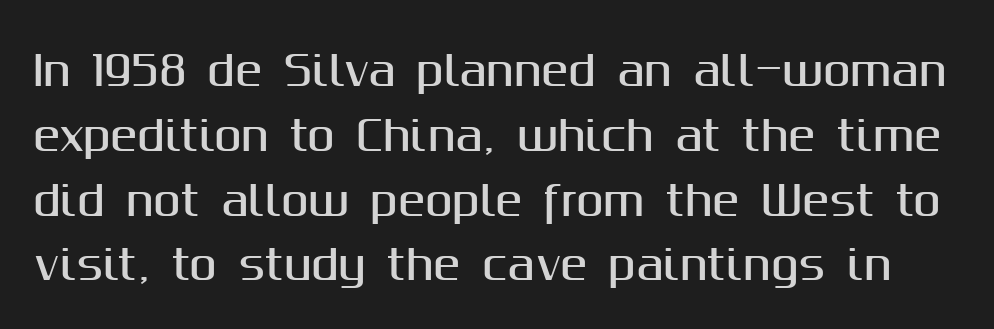
The image shows 41 px sans-serif type, upright; set normal line spacing (1.58x), normal letter spacing, not underlined; medium stroke contrast and a medium x-height.
